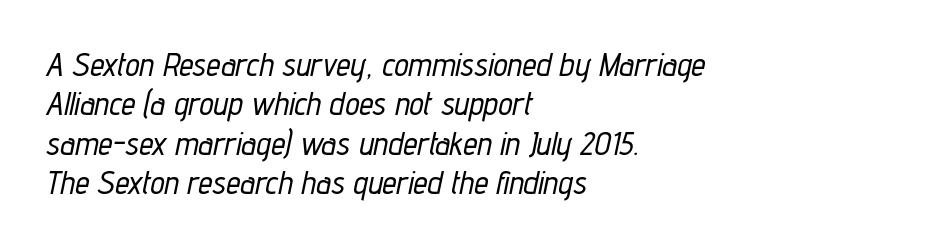
{"italic": "yes", "lean": "right", "slant_degrees": 12, "width": "condensed", "stroke_contrast": "low", "x_height": "medium", "monospaced": "no", "underline": "no", "align": "left", "line_spacing_ratio": 1.23, "letter_spacing": "normal", "letter_spacing_em": 0.0, "glyph_px": 32}
